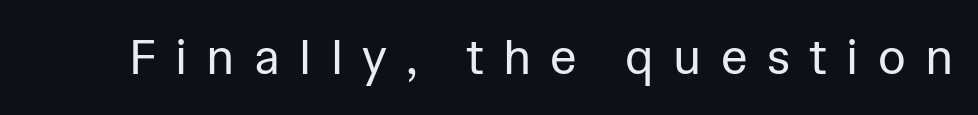
Q: Is the text bold? A: No.
Q: Is the text italic (slanted)? A: No, it is upright.
Q: Is the typeface a serif or a sans-serif typeface? A: Sans-serif.
Q: Is the text underlined? A: No.
Q: Is the spacing between letters normal or unusually wide? A: Unusually wide.
Q: Width (condensed, normal, or wide)? A: Normal.
Q: Stroke contrast? A: Low.
Q: x-height? A: Medium.
Q: Monospaced? A: No.
